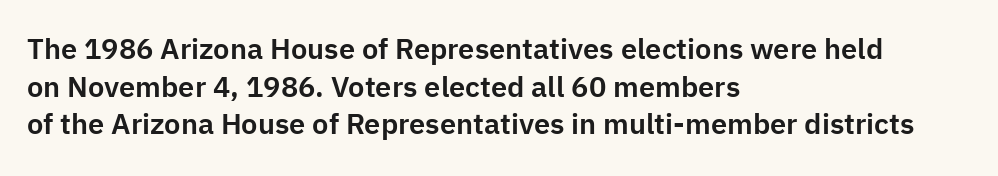
The image shows 29 px sans-serif type, upright; set left-aligned, normal line spacing (1.3x), normal letter spacing, not underlined; low stroke contrast and a medium x-height.
